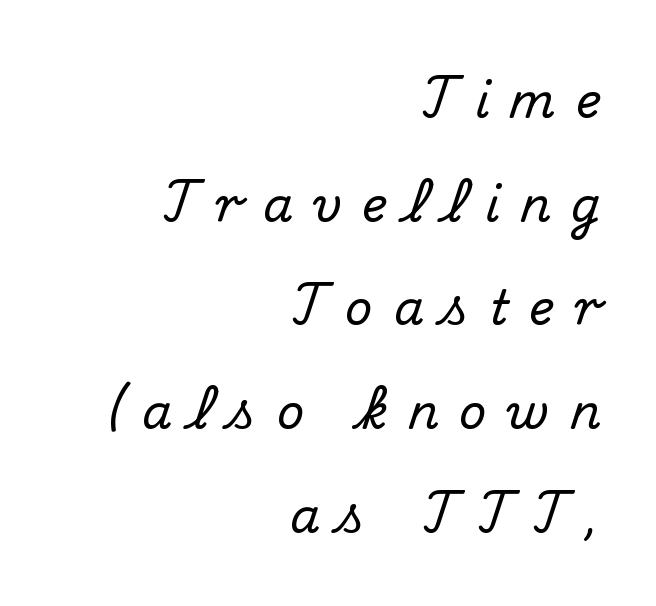
Notice how the passage keeps a crisp vertical edge on the right only. You can tell from the footed stems that serif type was used. Successive baselines arrive slowly, with a big drop between each. The area under the type is left untouched.
